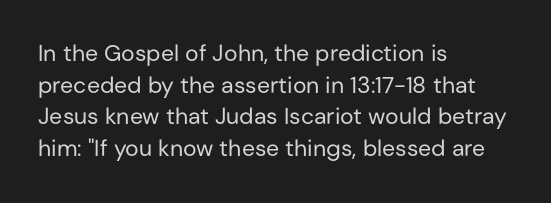
A roman cut, with each character standing at attention. Line spacing here is normal. The text block is weighted toward the left margin, trailing off unevenly rightward. Lines of text with bare space underneath. Nothing unusual about the tracking: characters are spaced as the font intends. A quiet, ordinary-to-light weight characterises the typeface.
